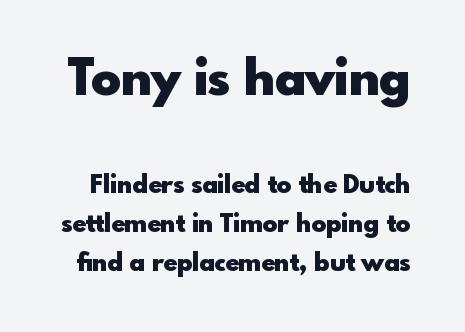
Q: Is the text bold? A: Yes.
Q: Is the text italic (slanted)? A: No, it is upright.
Q: Is the typeface a serif or a sans-serif typeface? A: Sans-serif.
Q: Is the text underlined? A: No.
Q: Is the spacing between letters normal or unusually wide? A: Normal.
Q: Is the spacing between lines tight, normal or loose? A: Normal.
Q: Which block of text is set in a larger size, the first (top) or the second (bottom)? A: The first (top) one.
Q: Width (condensed, normal, or wide)? A: Normal.
Q: x-height? A: Small.
Q: Monospaced? A: No.
